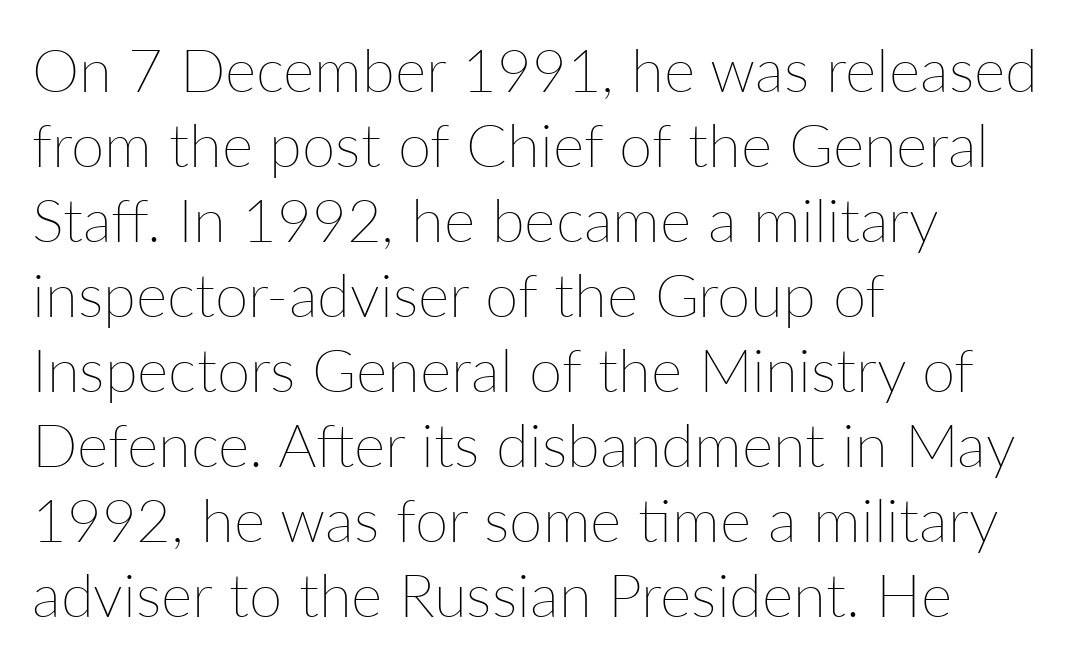
{"italic": "no", "bold": "no", "weight": "thin", "width": "normal", "stroke_contrast": "low", "x_height": "medium", "monospaced": "no", "underline": "no", "align": "left", "line_spacing": "normal", "line_spacing_ratio": 1.25, "letter_spacing": "normal", "letter_spacing_em": 0.0, "glyph_px": 60}
